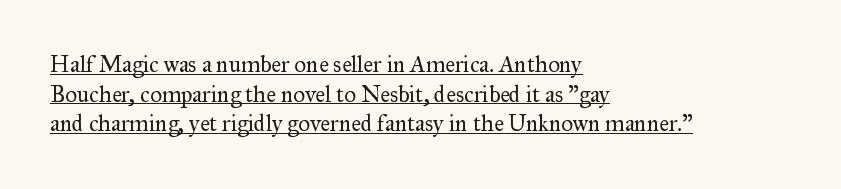
The image shows 23 px text type, upright; set left-aligned, normal line spacing (1.29x), normal letter spacing, underlined.
